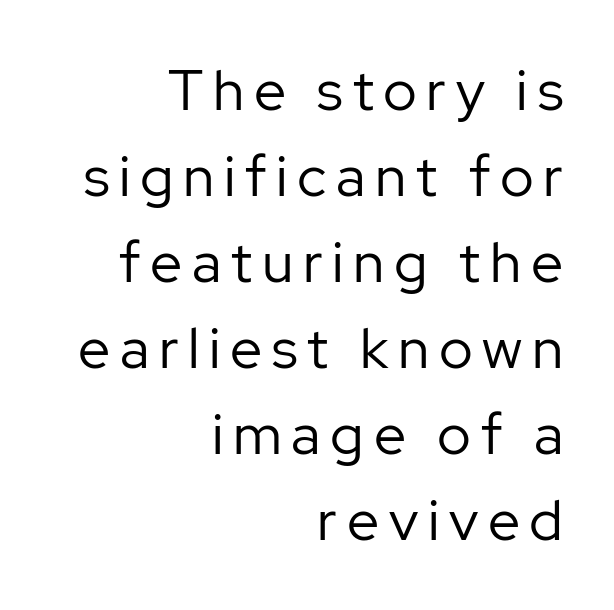
Q: Is the text bold? A: No.
Q: Is the text italic (slanted)? A: No, it is upright.
Q: Is the typeface a serif or a sans-serif typeface? A: Sans-serif.
Q: Is the text underlined? A: No.
Q: How is the paragraph aligned? A: Right-aligned.
Q: Is the spacing between lines tight, normal or loose? A: Normal.
Q: Width (condensed, normal, or wide)? A: Normal.
Q: Stroke contrast? A: Low.
Q: x-height? A: Medium.
Q: Monospaced? A: No.
